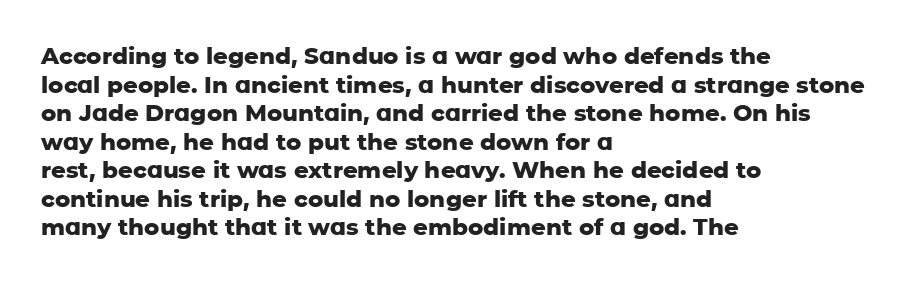
Q: Is the text bold? A: Yes.
Q: Is the text italic (slanted)? A: No, it is upright.
Q: Is the text underlined? A: No.
Q: How is the paragraph aligned? A: Left-aligned.
Q: Is the spacing between letters normal or unusually wide? A: Normal.
